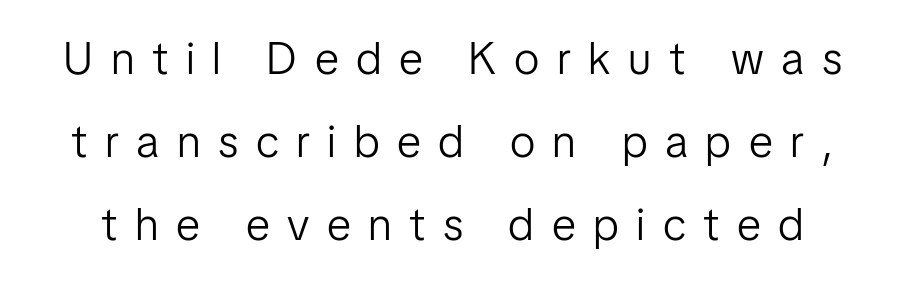
Q: Is the text bold? A: No.
Q: Is the text italic (slanted)? A: No, it is upright.
Q: Is the typeface a serif or a sans-serif typeface? A: Sans-serif.
Q: Is the text underlined? A: No.
Q: Is the spacing between letters normal or unusually wide? A: Unusually wide.
Q: Width (condensed, normal, or wide)? A: Normal.
Q: Stroke contrast? A: Low.
Q: x-height? A: Medium.
Q: Monospaced? A: No.
